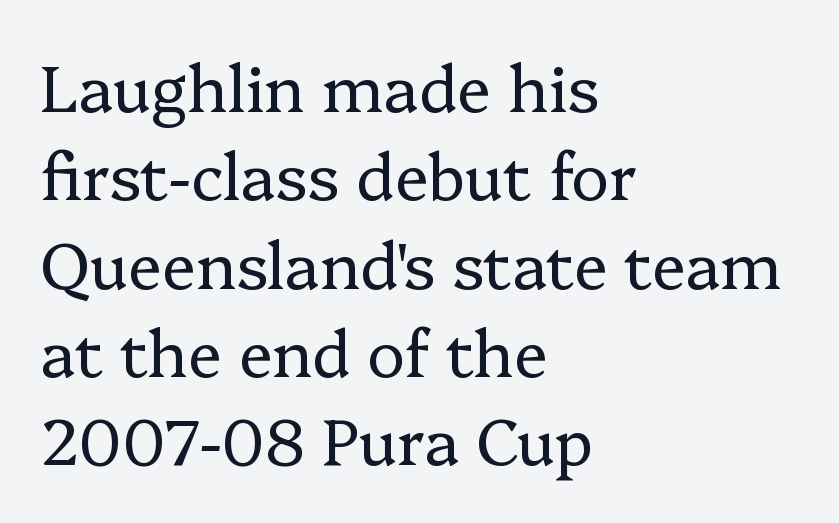
The image shows 64 px regular-weight serif type, upright; set left-aligned, normal line spacing (1.38x), normal letter spacing, not underlined; low stroke contrast and a medium x-height.
